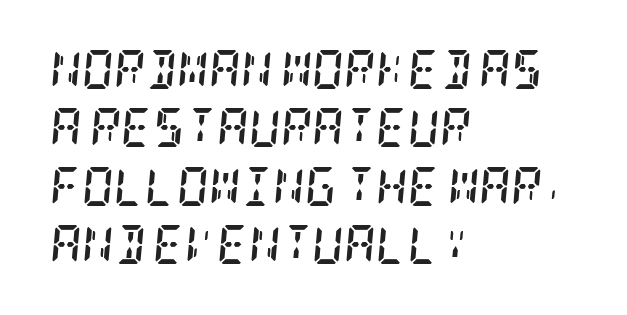
Descender tails drop into unmarked territory. Posture: slanted. Strokes here are thick enough to call this a true bold. Line spacing here is normal. How are the letters spaced? Ordinarily, with no added tracking. Every row of glyphs begins at an identical x-position on the left.
